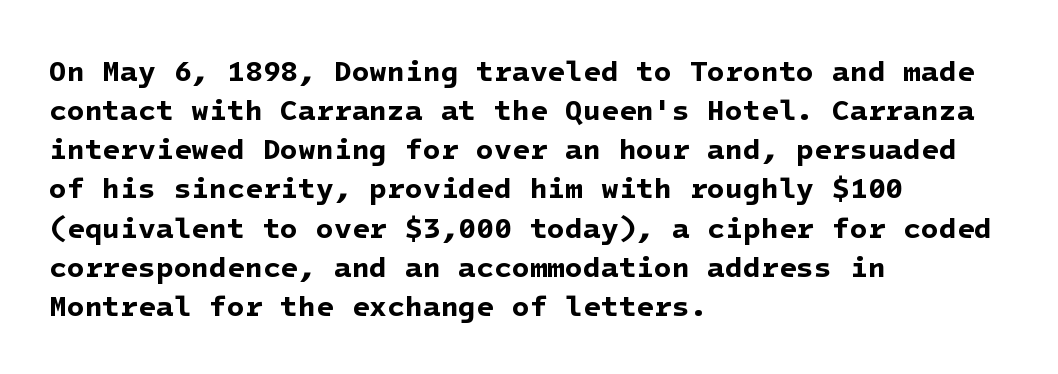
The image shows 29 px bold sans-serif type; set left-aligned, normal line spacing (1.35x), normal letter spacing, not underlined; low stroke contrast and a medium x-height.
